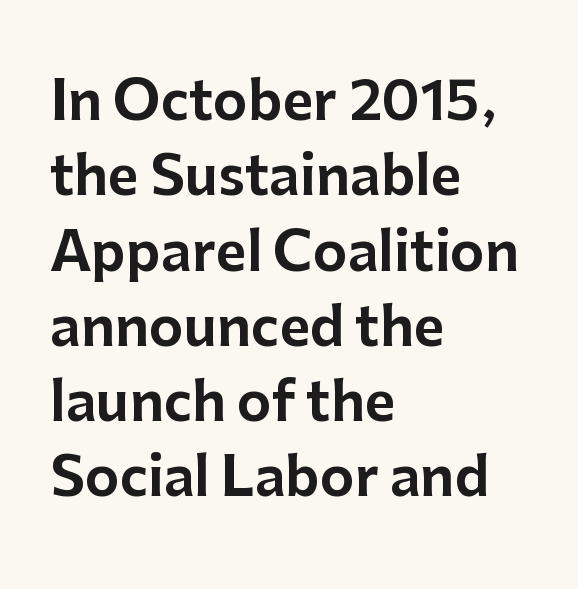
Q: Is the text italic (slanted)? A: No, it is upright.
Q: Is the typeface a serif or a sans-serif typeface? A: Sans-serif.
Q: Is the text underlined? A: No.
Q: How is the paragraph aligned? A: Left-aligned.
Q: Is the spacing between letters normal or unusually wide? A: Normal.
Q: Is the spacing between lines tight, normal or loose? A: Normal.
Q: Width (condensed, normal, or wide)? A: Normal.
Q: Stroke contrast? A: Low.
Q: x-height? A: Medium.
Q: Monospaced? A: No.
